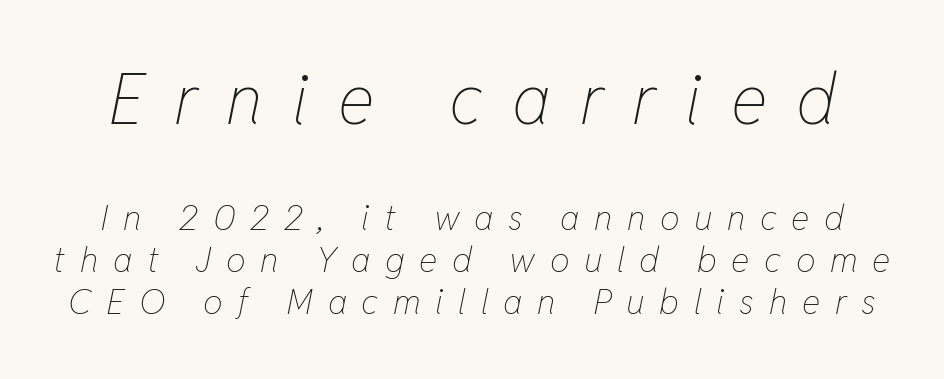
Q: Is the text bold? A: No.
Q: Is the text italic (slanted)? A: Yes, it leans right by about 11 degrees.
Q: Is the text underlined? A: No.
Q: Is the spacing between letters normal or unusually wide? A: Unusually wide.
Q: Which block of text is set in a larger size, the first (top) or the second (bottom)? A: The first (top) one.
Q: Width (condensed, normal, or wide)? A: Condensed.
Q: Stroke contrast? A: Low.
Q: x-height? A: Medium.
Q: Monospaced? A: No.
